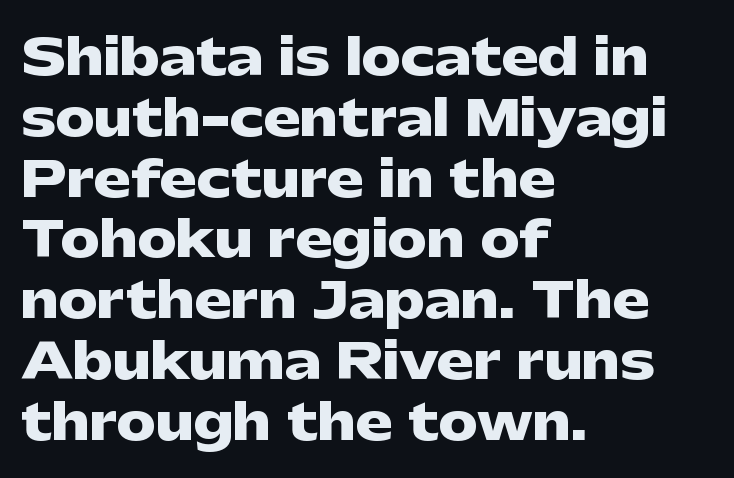
{"serif": "no", "italic": "no", "bold": "yes", "weight": "heavy", "width": "wide", "stroke_contrast": "low", "x_height": "medium", "monospaced": "no", "underline": "no", "align": "left", "line_spacing_ratio": 1.24, "letter_spacing": "normal", "letter_spacing_em": 0.0, "glyph_px": 49}
